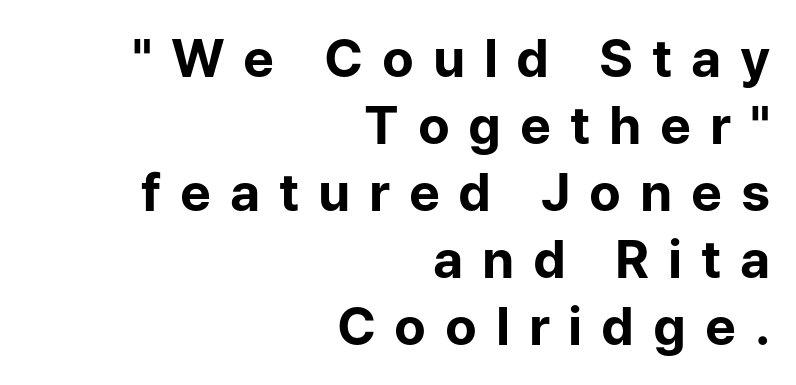
The image shows 52 px bold sans-serif type, upright; set right-aligned, normal line spacing (1.29x), unusually wide letter spacing (+0.36 em), not underlined; low stroke contrast and a medium x-height.
